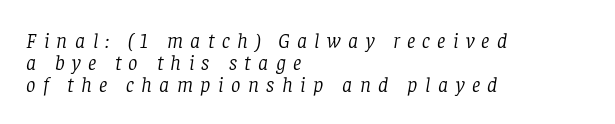
Q: Is the text bold? A: No.
Q: Is the text italic (slanted)? A: Yes, it leans right by about 8 degrees.
Q: Is the text underlined? A: No.
Q: How is the paragraph aligned? A: Left-aligned.
Q: Is the spacing between letters normal or unusually wide? A: Unusually wide.
Q: Is the spacing between lines tight, normal or loose? A: Tight.
